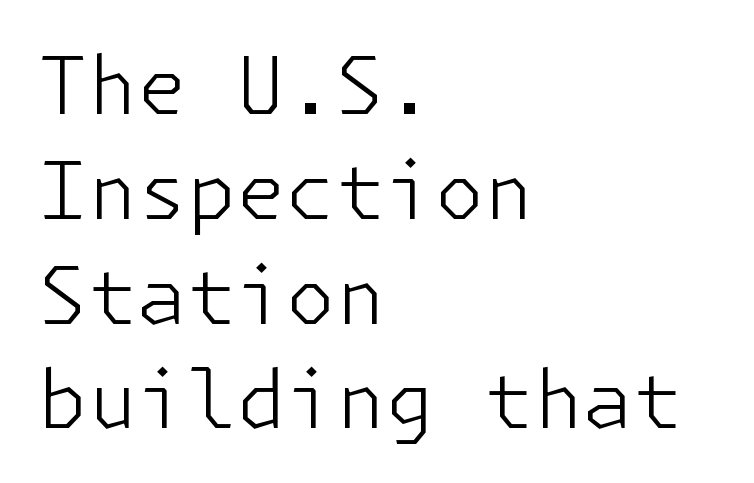
Q: Is the text bold? A: No.
Q: Is the text italic (slanted)? A: No, it is upright.
Q: Is the typeface a serif or a sans-serif typeface? A: Sans-serif.
Q: Is the text underlined? A: No.
Q: How is the paragraph aligned? A: Left-aligned.
Q: Is the spacing between letters normal or unusually wide? A: Normal.
Q: Is the spacing between lines tight, normal or loose? A: Normal.
Q: Width (condensed, normal, or wide)? A: Normal.
Q: Stroke contrast? A: Low.
Q: x-height? A: Medium.
